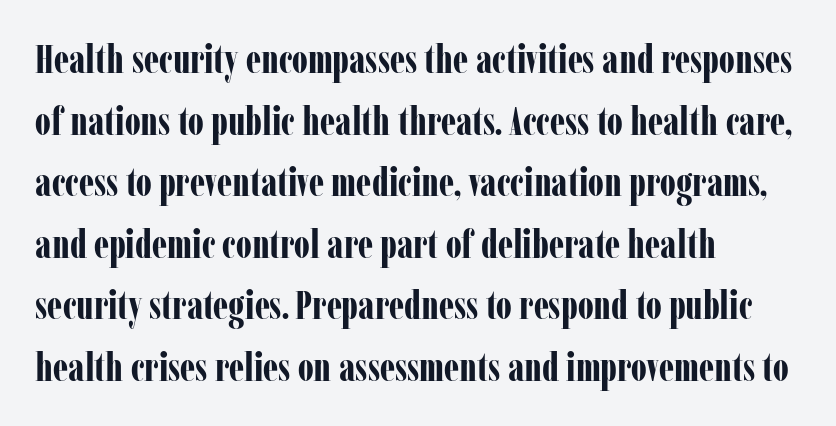
The image shows 40 px bold, condensed serif type, upright; set left-aligned, normal line spacing (1.54x), normal letter spacing, not underlined; low stroke contrast and a medium x-height.
